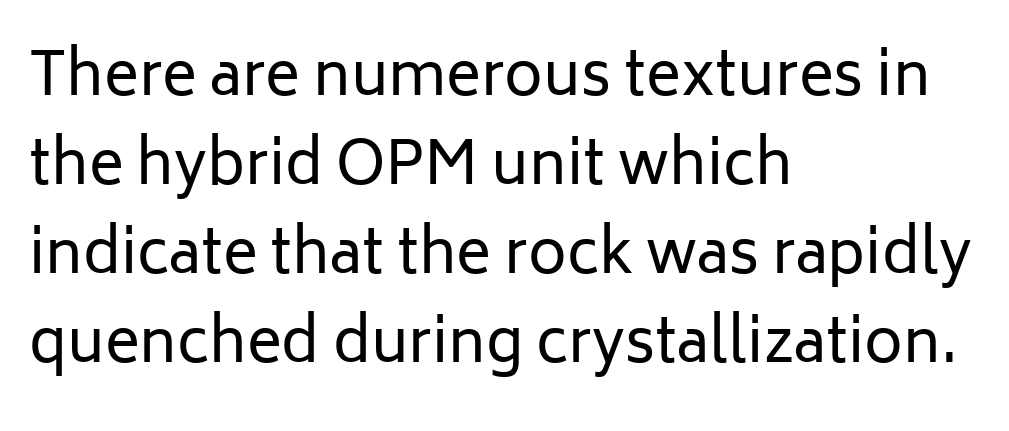
The image shows 59 px regular-weight sans-serif type, upright; set left-aligned, normal line spacing (1.51x), normal letter spacing, not underlined; low stroke contrast and a medium x-height.
